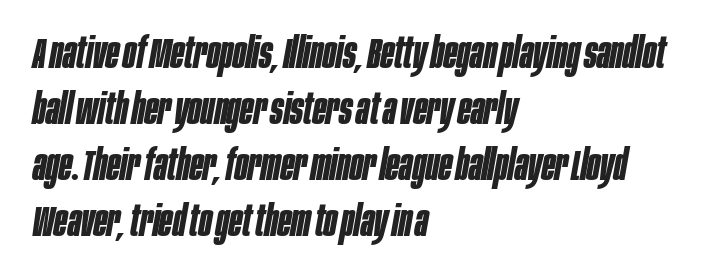
Q: Is the text bold? A: Yes.
Q: Is the text italic (slanted)? A: Yes, it leans right by about 10 degrees.
Q: Is the text underlined? A: No.
Q: How is the paragraph aligned? A: Left-aligned.
Q: Is the spacing between letters normal or unusually wide? A: Normal.
Q: Is the spacing between lines tight, normal or loose? A: Normal.
Q: Width (condensed, normal, or wide)? A: Condensed.
Q: Stroke contrast? A: Low.
Q: x-height? A: Large.
Q: Monospaced? A: No.
